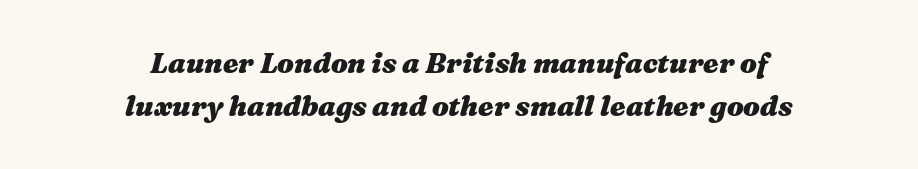
Each line is balanced around a shared central axis. Students, note that the glyphs here touch the page at normal intervals. Set as a true bold cut, around the 700 mark. The axis of the letterforms is tilted away from vertical. The designer left line spacing at the default. The face used here is proportionally spaced, like ordinary book or web type.
